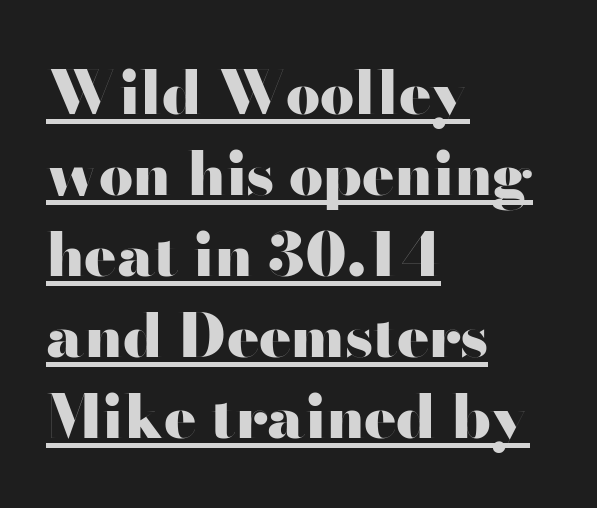
Students, observe the line beneath the letters — that is underlining. This sample is left-justified, so line endings fall wherever the words run out. Leading matches the norm, producing a regular column. Typesetter's note: full bold, strokes at maximum text heaviness. This sample uses a sans-serif face. Students, note that the glyphs here touch the page at normal intervals.
